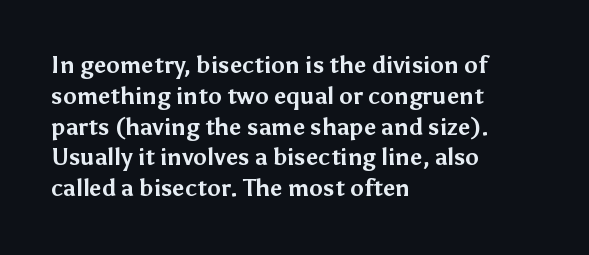
{"italic": "no", "bold": "yes", "underline": "no", "align": "left", "line_spacing": "normal", "line_spacing_ratio": 1.34, "letter_spacing": "normal", "letter_spacing_em": 0.0, "glyph_px": 23}
